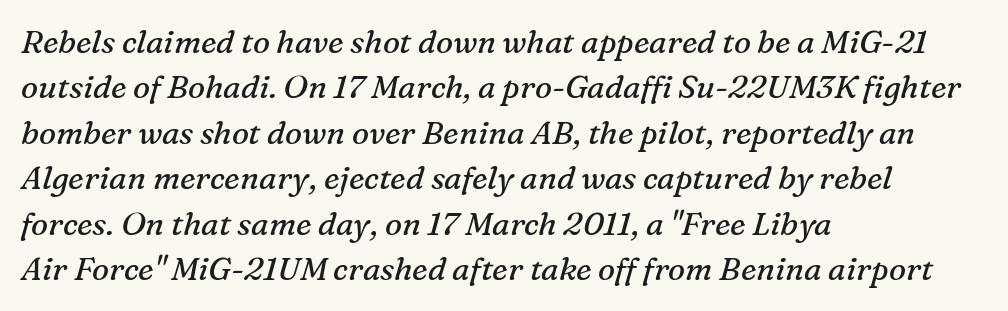
Q: Is the text bold? A: No.
Q: Is the text italic (slanted)? A: Yes, it leans right by about 16 degrees.
Q: Is the typeface a serif or a sans-serif typeface? A: Serif.
Q: Is the text underlined? A: No.
Q: How is the paragraph aligned? A: Left-aligned.
Q: Is the spacing between letters normal or unusually wide? A: Normal.
Q: Is the spacing between lines tight, normal or loose? A: Normal.
Q: Width (condensed, normal, or wide)? A: Normal.
Q: Stroke contrast? A: Medium.
Q: x-height? A: Medium.
Q: Monospaced? A: No.
